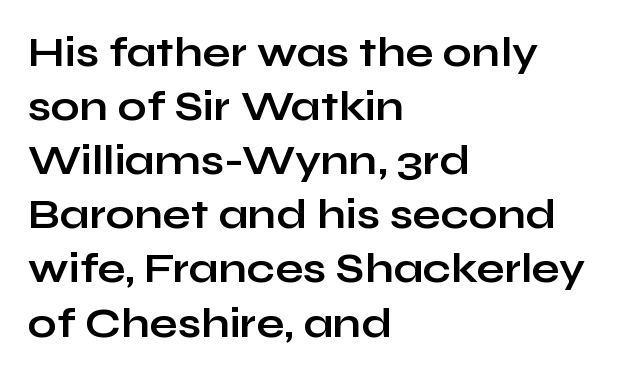
Q: Is the text bold? A: Yes.
Q: Is the text italic (slanted)? A: No, it is upright.
Q: Is the typeface a serif or a sans-serif typeface? A: Sans-serif.
Q: Is the text underlined? A: No.
Q: How is the paragraph aligned? A: Left-aligned.
Q: Is the spacing between letters normal or unusually wide? A: Normal.
Q: Is the spacing between lines tight, normal or loose? A: Normal.
Q: Width (condensed, normal, or wide)? A: Wide.
Q: Stroke contrast? A: Low.
Q: x-height? A: Medium.
Q: Monospaced? A: No.
